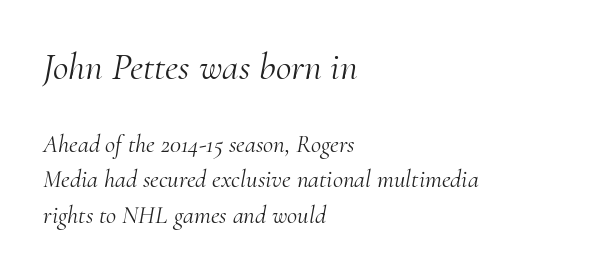
Q: Is the text bold? A: No.
Q: Is the text italic (slanted)? A: Yes, it leans right by about 10 degrees.
Q: Is the typeface a serif or a sans-serif typeface? A: Serif.
Q: Is the text underlined? A: No.
Q: How is the paragraph aligned? A: Left-aligned.
Q: Is the spacing between letters normal or unusually wide? A: Normal.
Q: Is the spacing between lines tight, normal or loose? A: Normal.
Q: Which block of text is set in a larger size, the first (top) or the second (bottom)? A: The first (top) one.
Q: Width (condensed, normal, or wide)? A: Normal.
Q: Stroke contrast? A: Medium.
Q: x-height? A: Small.
Q: Monospaced? A: No.
